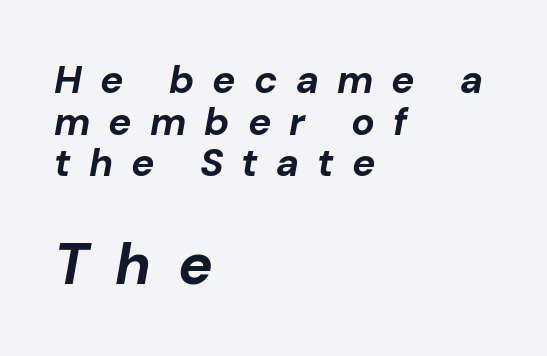
{"italic": "yes", "lean": "right", "slant_degrees": 10, "bold": "yes", "weight": "bold", "width": "normal", "stroke_contrast": "low", "x_height": "medium", "monospaced": "no", "underline": "no", "align": "left", "line_spacing": "tight", "line_spacing_ratio": 1.07, "letter_spacing": "wide", "letter_spacing_em": 0.46, "larger_block": "second", "size_ratio": 1.49, "glyph_px": 58}
